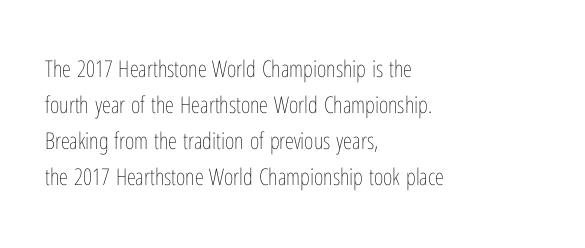
{"italic": "no", "bold": "no", "underline": "no", "align": "left", "line_spacing": "normal", "line_spacing_ratio": 1.57, "letter_spacing": "normal", "letter_spacing_em": 0.0, "glyph_px": 23}
